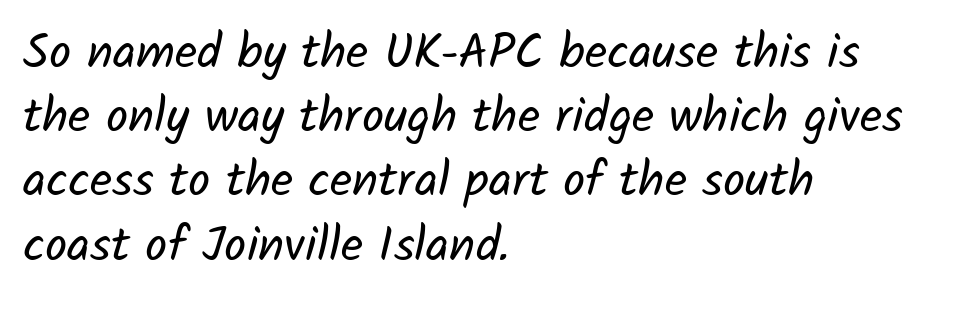
{"serif": "no", "bold": "no", "weight": "regular", "width": "normal", "stroke_contrast": "low", "x_height": "medium", "monospaced": "no", "underline": "no", "align": "left", "line_spacing": "normal", "line_spacing_ratio": 1.31, "letter_spacing": "normal", "letter_spacing_em": 0.0, "glyph_px": 49}
